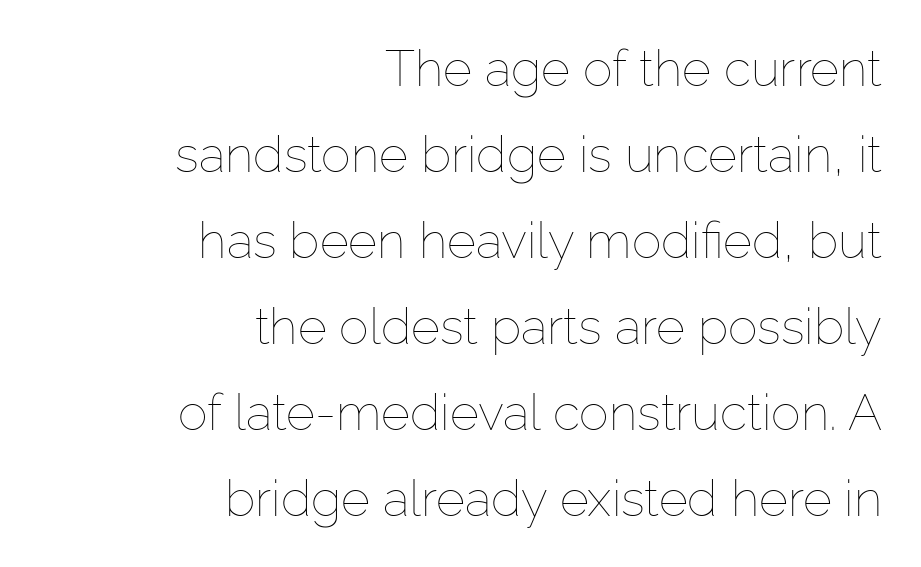
{"italic": "no", "bold": "no", "weight": "thin", "width": "normal", "stroke_contrast": "low", "x_height": "medium", "monospaced": "no", "underline": "no", "align": "right", "line_spacing_ratio": 1.72, "letter_spacing": "normal", "letter_spacing_em": 0.0, "glyph_px": 50}
